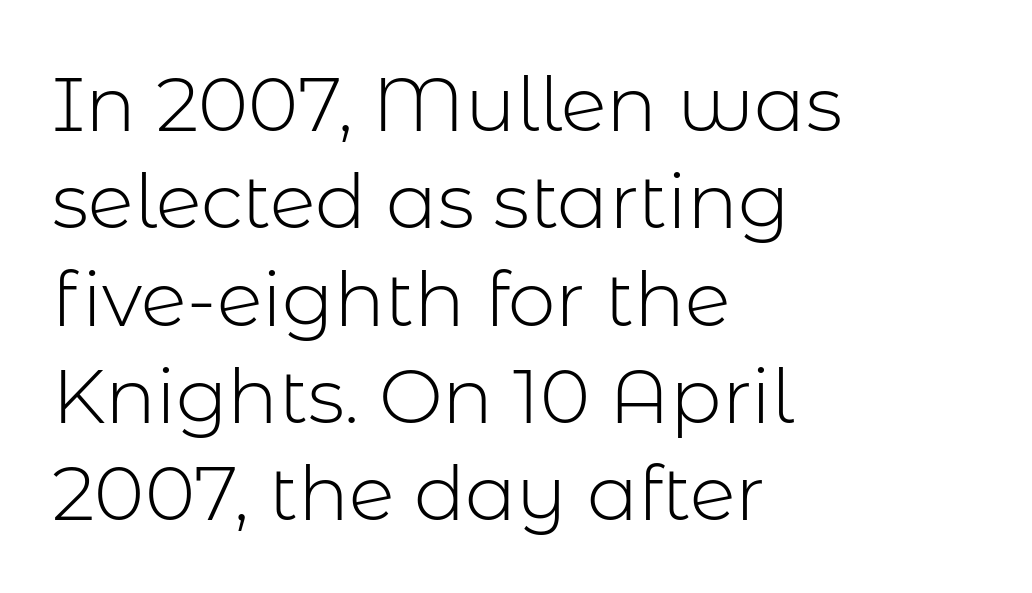
Q: Is the text bold? A: No.
Q: Is the text italic (slanted)? A: No, it is upright.
Q: Is the typeface a serif or a sans-serif typeface? A: Sans-serif.
Q: Is the text underlined? A: No.
Q: How is the paragraph aligned? A: Left-aligned.
Q: Is the spacing between letters normal or unusually wide? A: Normal.
Q: Is the spacing between lines tight, normal or loose? A: Normal.
Q: Width (condensed, normal, or wide)? A: Normal.
Q: Stroke contrast? A: Low.
Q: x-height? A: Medium.
Q: Monospaced? A: No.
